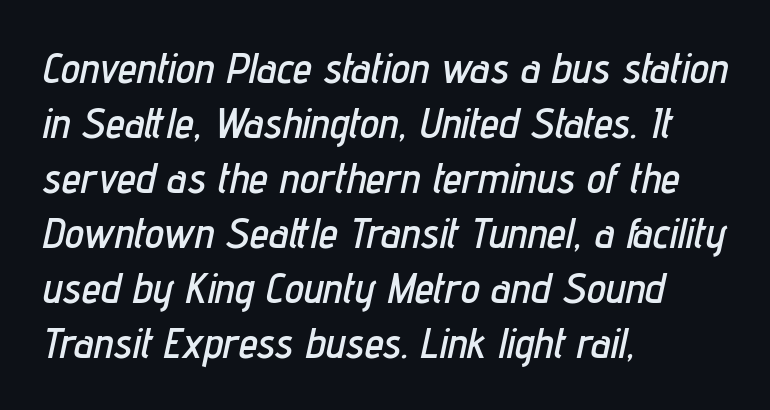
Posture: slanted. A normal amount of white space separates one row of letters from the next. Visually the block forms a straight wall on the left and a jagged coastline on the right. Plain, unruled lines of type. These lines are rendered in a variable-pitch font.
